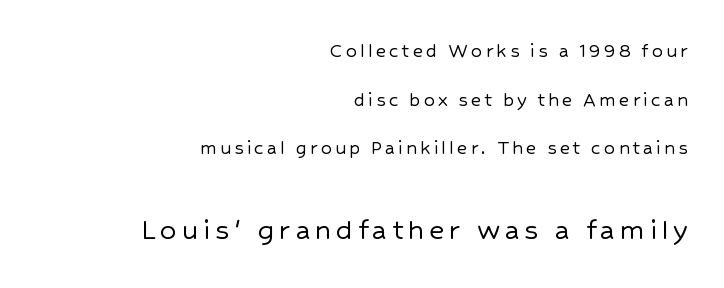
Rule under the text: the space is simply empty. Note the varied advance widths — an 'i' is clearly narrower than an 'm'. Compared with typical paragraphs, the rows here are farther apart. The rendering anchors every line to the right-hand side.
